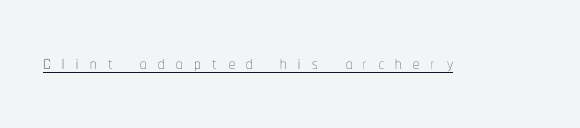
{"italic": "no", "bold": "no", "underline": "yes", "letter_spacing": "wide", "letter_spacing_em": 0.46, "glyph_px": 25}
